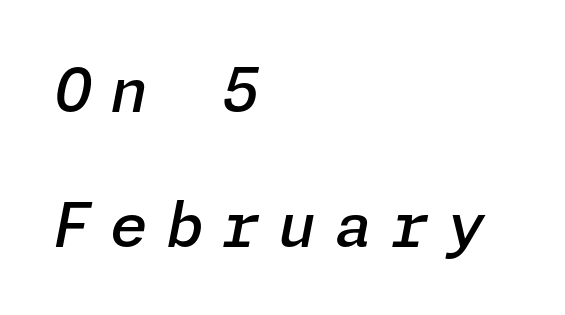
Q: Is the text bold? A: Semi-bold.
Q: Is the text italic (slanted)? A: Yes, it leans right by about 11 degrees.
Q: Is the text underlined? A: No.
Q: How is the paragraph aligned? A: Left-aligned.
Q: Is the spacing between letters normal or unusually wide? A: Unusually wide.
Q: Is the spacing between lines tight, normal or loose? A: Loose.
Q: Width (condensed, normal, or wide)? A: Normal.
Q: Stroke contrast? A: Low.
Q: x-height? A: Medium.
